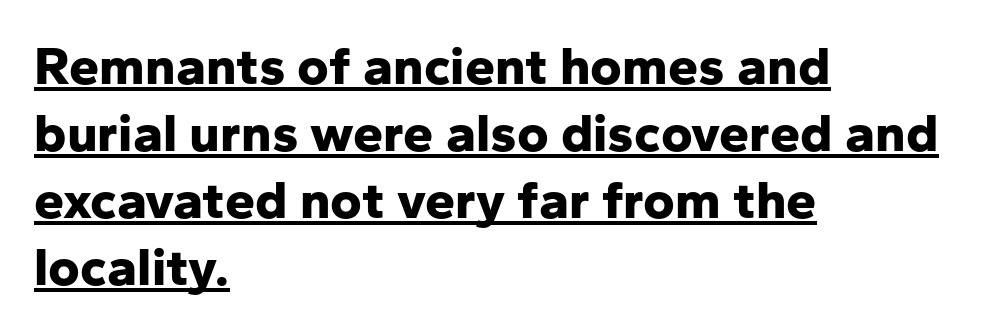
The image shows 54 px bold sans-serif type, upright; set left-aligned, line spacing 1.24x, normal letter spacing, underlined; low stroke contrast and a medium x-height.
